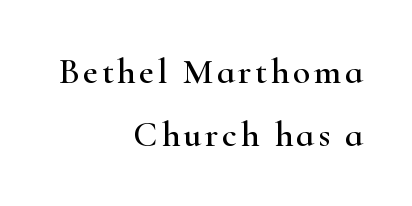
The image shows 36 px wide serif type, upright; set right-aligned, line spacing 1.75x, not underlined; high stroke contrast and a small x-height.
